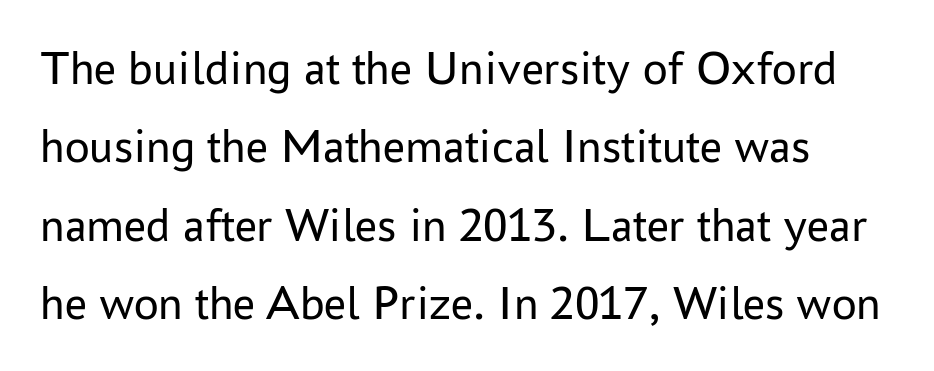
{"serif": "no", "italic": "no", "bold": "no", "weight": "regular", "width": "normal", "stroke_contrast": "low", "x_height": "medium", "monospaced": "no", "underline": "no", "line_spacing": "normal", "line_spacing_ratio": 1.6, "letter_spacing": "normal", "letter_spacing_em": 0.0, "glyph_px": 49}
